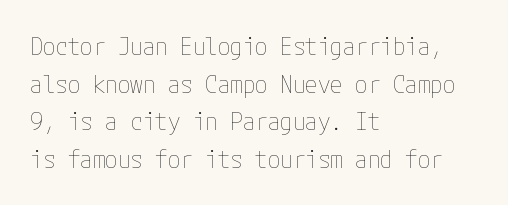
Q: Is the text bold? A: No.
Q: Is the text italic (slanted)? A: No, it is upright.
Q: Is the text underlined? A: No.
Q: How is the paragraph aligned? A: Left-aligned.
Q: Is the spacing between letters normal or unusually wide? A: Normal.
Q: Is the spacing between lines tight, normal or loose? A: Normal.
